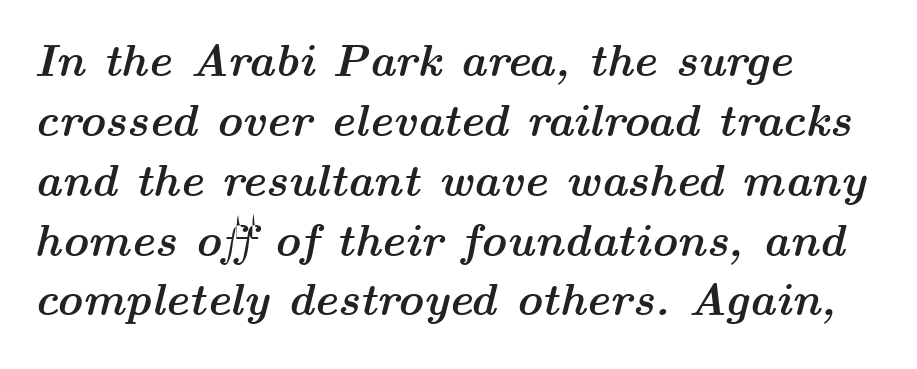
The rendering uses a bold face; every stroke is thick and dark. Lines of text with bare space underneath. Spacing verdict: proportional, widths tailored to each character. Caption: multi-line text, flush left, ragged right. Rendered with sloped, italic letterforms.
